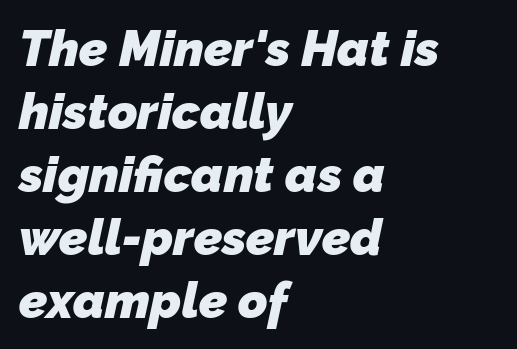
{"serif": "no", "bold": "yes", "weight": "heavy", "width": "normal", "stroke_contrast": "low", "x_height": "medium", "monospaced": "no", "underline": "no", "align": "left", "line_spacing": "normal", "line_spacing_ratio": 1.26, "letter_spacing": "normal", "letter_spacing_em": 0.0, "glyph_px": 50}
